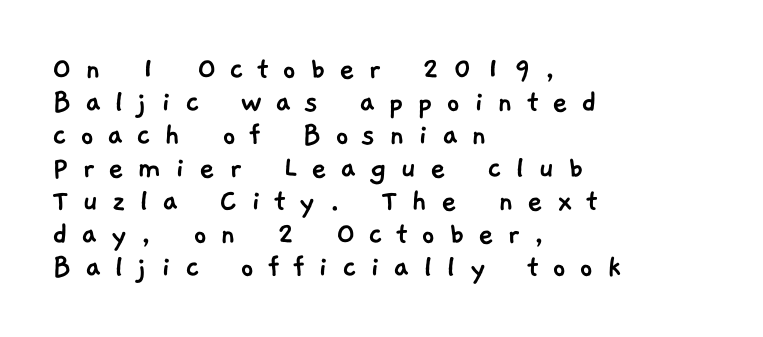
Q: Is the typeface a serif or a sans-serif typeface? A: Sans-serif.
Q: Is the text underlined? A: No.
Q: How is the paragraph aligned? A: Left-aligned.
Q: Is the spacing between letters normal or unusually wide? A: Unusually wide.
Q: Is the spacing between lines tight, normal or loose? A: Tight.
Q: Width (condensed, normal, or wide)? A: Normal.
Q: Stroke contrast? A: Low.
Q: x-height? A: Medium.
Q: Monospaced? A: No.
